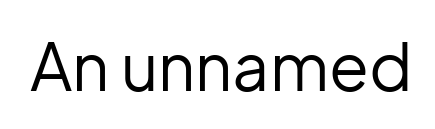
You can tell it's not italic because the verticals are truly vertical. Think of a printed novel: that variable character pitch is what you see here. This rendering employs a face without finishing strokes, i.e., a sans-serif. The area under the type is left untouched. On a weight scale, this lands at 450 or below.
